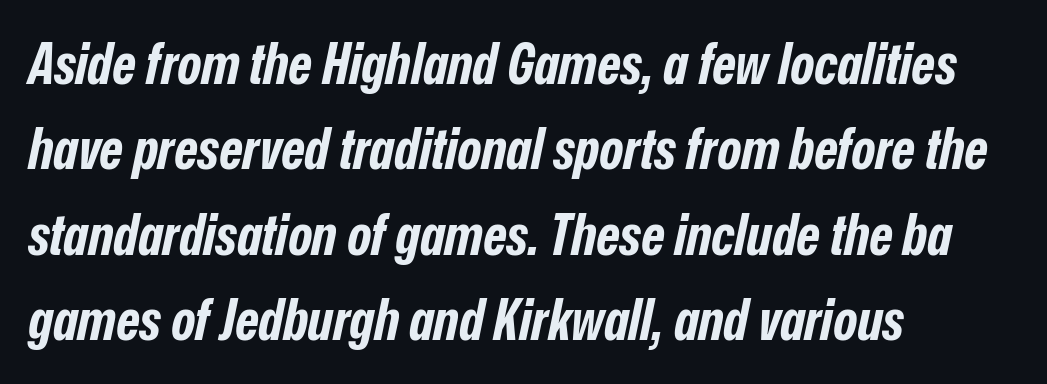
The image shows 57 px bold, condensed type, italic (leaning right); set left-aligned, normal line spacing (1.5x), normal letter spacing, not underlined; low stroke contrast and a medium x-height.
